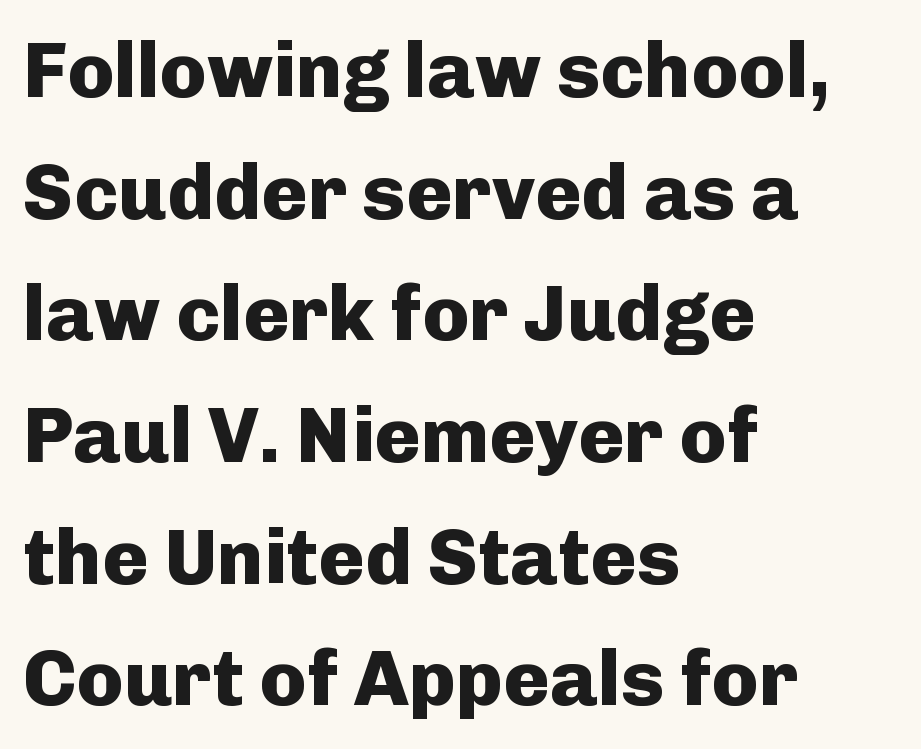
Interline gaps are of average width in this sample. Has an underline been added? It has not. Its strokes are broad and dark, the hallmark of bold type. These lines keep a tight, regular rhythm from letter to letter. Think of a printed novel: that variable character pitch is what you see here. This is the regular roman posture of the typeface.
